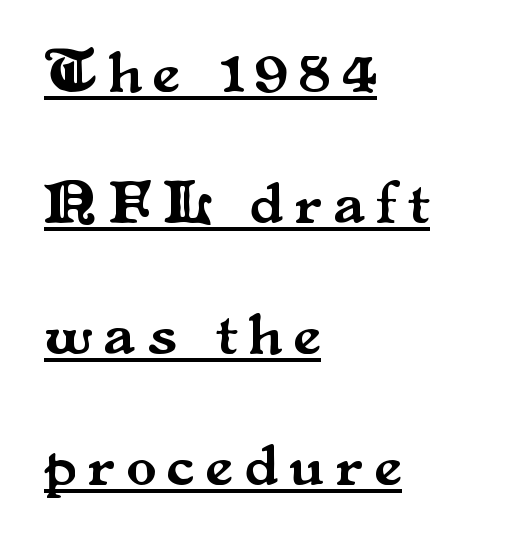
Q: Is the text italic (slanted)? A: No, it is upright.
Q: Is the typeface a serif or a sans-serif typeface? A: Serif.
Q: Is the text underlined? A: Yes.
Q: How is the paragraph aligned? A: Left-aligned.
Q: Is the spacing between lines tight, normal or loose? A: Loose.
Q: Width (condensed, normal, or wide)? A: Normal.
Q: Stroke contrast? A: Medium.
Q: x-height? A: Small.
Q: Monospaced? A: No.
